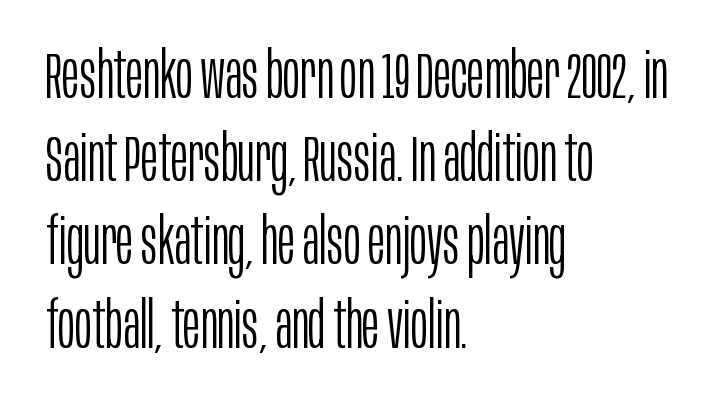
The image shows 65 px light, condensed sans-serif type, upright; set left-aligned, normal line spacing (1.28x), normal letter spacing, not underlined; low stroke contrast and a large x-height.
